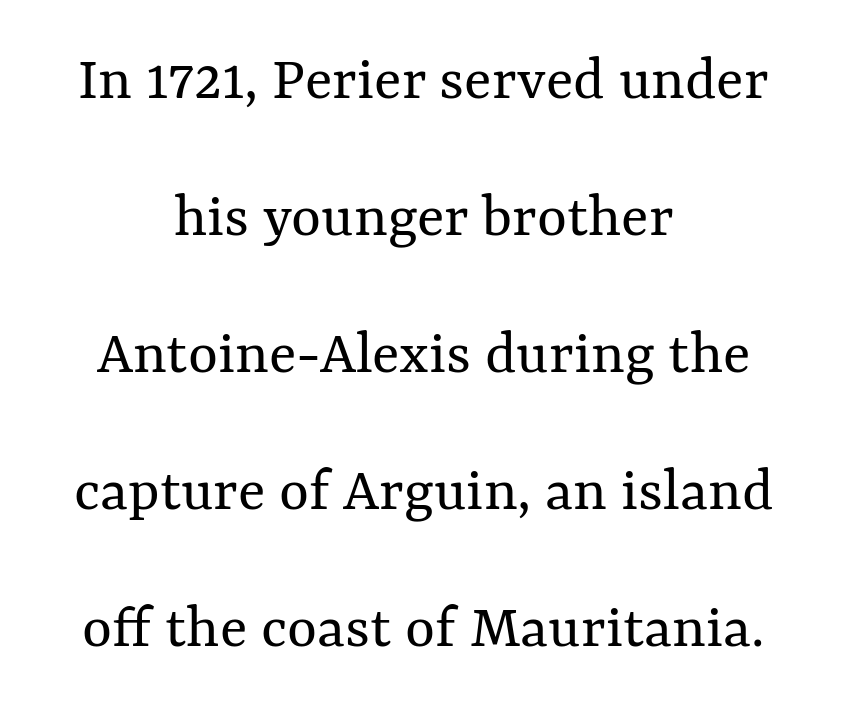
{"italic": "no", "bold": "no", "weight": "regular", "width": "normal", "stroke_contrast": "medium", "x_height": "medium", "monospaced": "no", "underline": "no", "align": "center", "line_spacing": "loose", "line_spacing_ratio": 2.14, "letter_spacing": "normal", "letter_spacing_em": 0.0, "glyph_px": 64}
